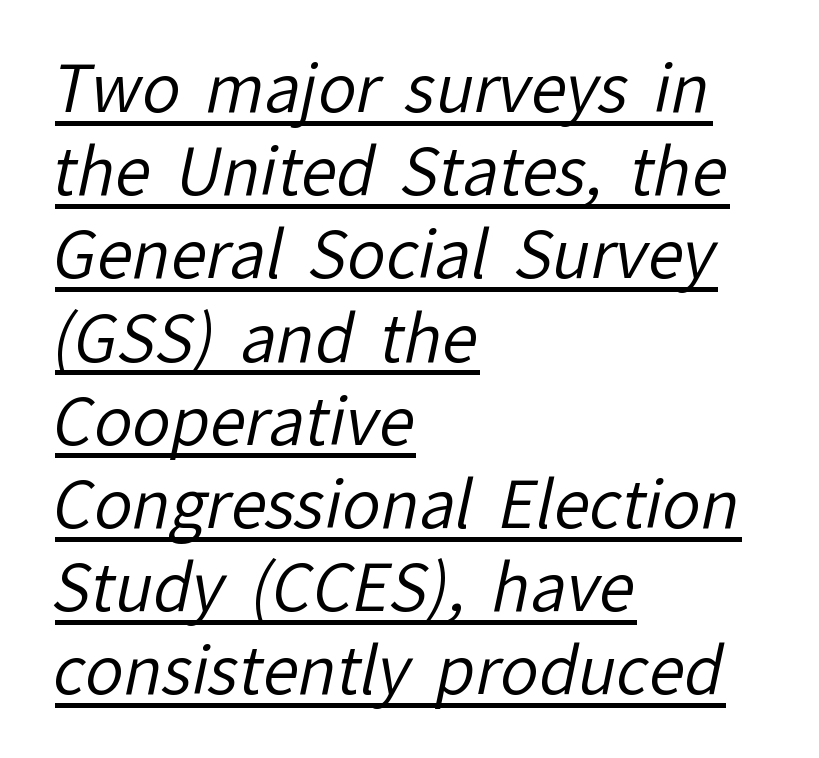
Q: Is the text bold? A: No.
Q: Is the typeface a serif or a sans-serif typeface? A: Sans-serif.
Q: Is the text underlined? A: Yes.
Q: How is the paragraph aligned? A: Left-aligned.
Q: Is the spacing between letters normal or unusually wide? A: Normal.
Q: Is the spacing between lines tight, normal or loose? A: Normal.
Q: Width (condensed, normal, or wide)? A: Normal.
Q: Stroke contrast? A: Low.
Q: x-height? A: Medium.
Q: Monospaced? A: No.
